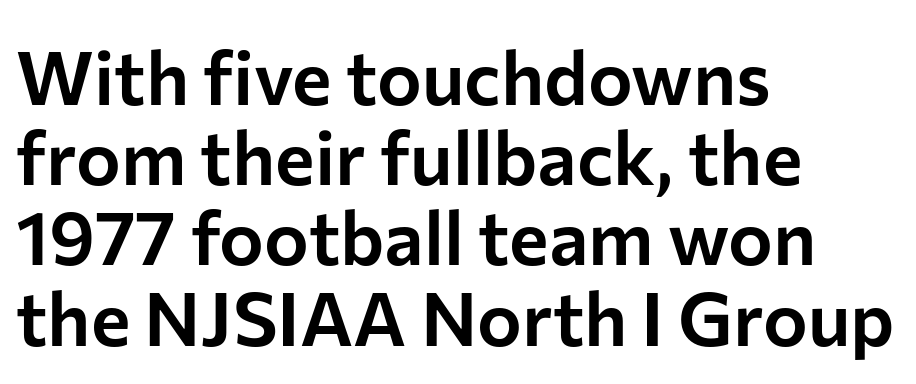
When letters stand straight like this, we call the style roman or upright. The rendering uses a small line-height, squeezing the rows. The rendering keeps characters at their native spacing. Where is the straight margin? On the left. Underline: absent. The face used here is proportionally spaced, like ordinary book or web type.
